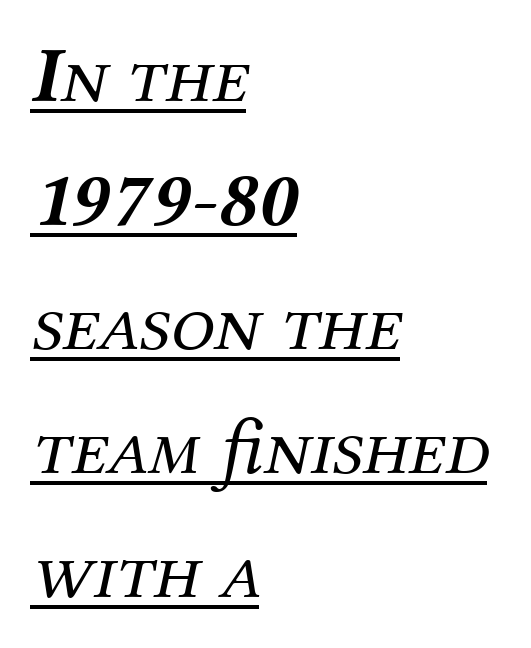
Q: Is the text bold? A: No.
Q: Is the text italic (slanted)? A: Yes, it leans right by about 12 degrees.
Q: Is the typeface a serif or a sans-serif typeface? A: Serif.
Q: Is the text underlined? A: Yes.
Q: How is the paragraph aligned? A: Left-aligned.
Q: Is the spacing between letters normal or unusually wide? A: Normal.
Q: Is the spacing between lines tight, normal or loose? A: Normal.
Q: Width (condensed, normal, or wide)? A: Normal.
Q: Stroke contrast? A: Medium.
Q: x-height? A: Medium.
Q: Monospaced? A: No.
